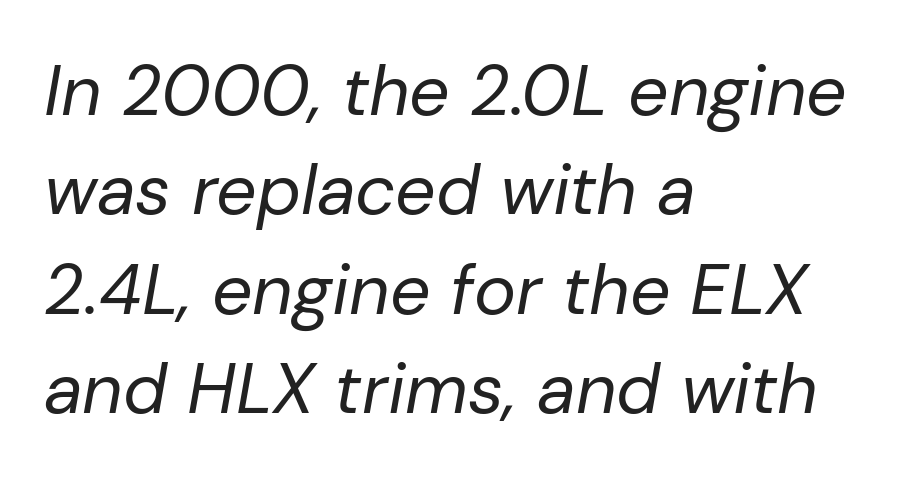
The image shows 71 px regular-weight type, italic (leaning right); set left-aligned, normal line spacing (1.4x), normal letter spacing, not underlined; low stroke contrast and a medium x-height.
